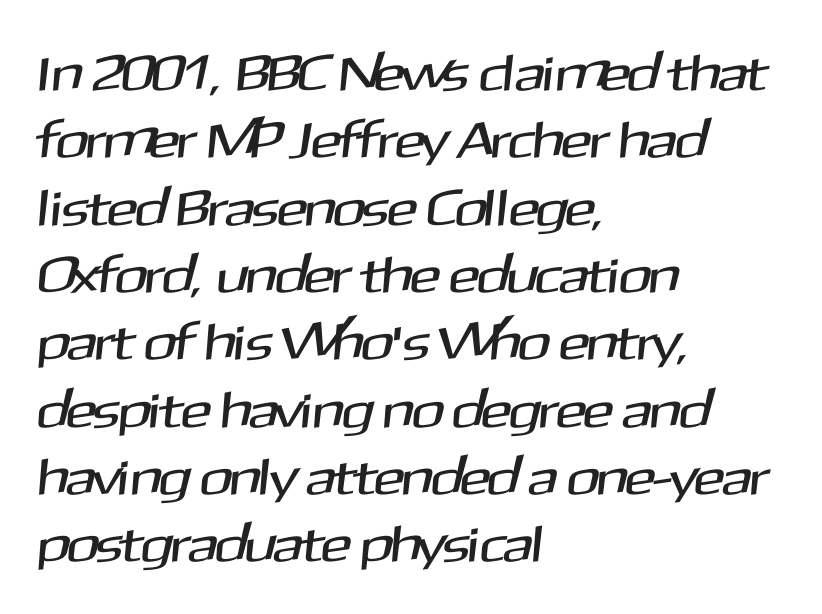
{"serif": "no", "width": "normal", "stroke_contrast": "medium", "x_height": "medium", "monospaced": "no", "underline": "no", "align": "left", "line_spacing": "normal", "line_spacing_ratio": 1.32, "letter_spacing": "normal", "letter_spacing_em": 0.0, "glyph_px": 51}
